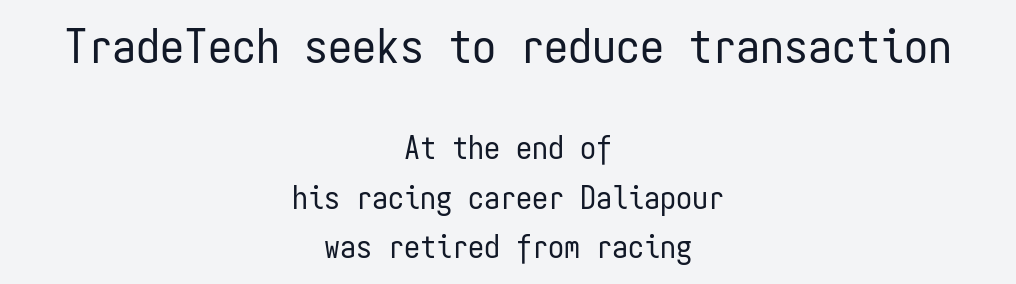
{"serif": "no", "italic": "no", "bold": "no", "weight": "regular", "width": "condensed", "stroke_contrast": "low", "x_height": "medium", "monospaced": "yes", "underline": "no", "align": "center", "line_spacing": "normal", "line_spacing_ratio": 1.54, "letter_spacing": "normal", "letter_spacing_em": 0.0, "larger_block": "first", "size_ratio": 1.5, "glyph_px": 48}
